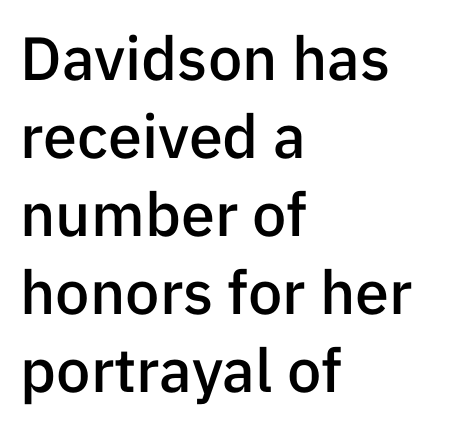
Q: Is the text bold? A: Semi-bold.
Q: Is the text italic (slanted)? A: No, it is upright.
Q: Is the typeface a serif or a sans-serif typeface? A: Sans-serif.
Q: Is the text underlined? A: No.
Q: How is the paragraph aligned? A: Left-aligned.
Q: Is the spacing between letters normal or unusually wide? A: Normal.
Q: Is the spacing between lines tight, normal or loose? A: Normal.
Q: Width (condensed, normal, or wide)? A: Normal.
Q: Stroke contrast? A: Low.
Q: x-height? A: Medium.
Q: Monospaced? A: No.
